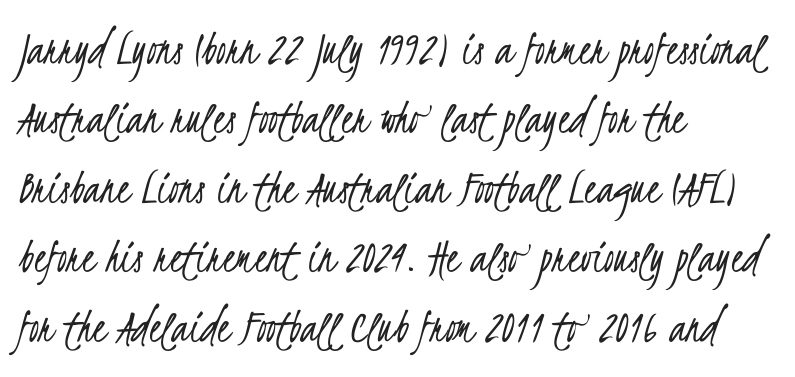
The image shows 50 px light, condensed sans-serif type; set left-aligned, normal line spacing (1.39x), normal letter spacing, not underlined; low stroke contrast and a small x-height.
